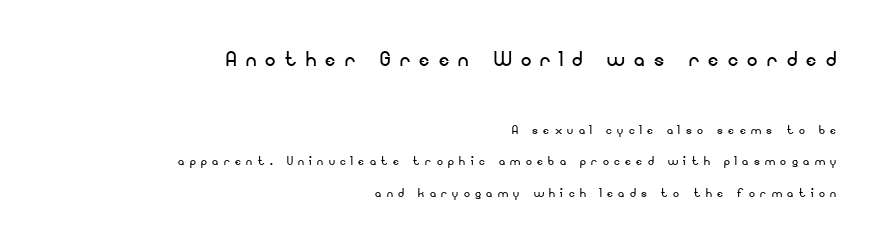
{"italic": "no", "bold": "no", "underline": "no", "align": "right", "line_spacing": "loose", "line_spacing_ratio": 2.09, "letter_spacing": "wide", "letter_spacing_em": 0.36, "larger_block": "first", "size_ratio": 1.73, "glyph_px": 26}
